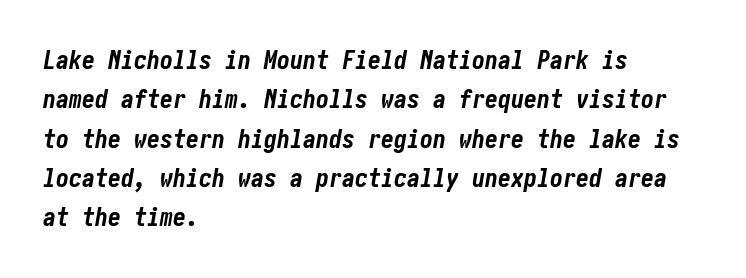
Bold? Absolutely — the strokes are thick and heavy. The strip under each line holds only bare page. The paragraph has a hard left edge and a soft right edge. In terms of posture, this sample is oblique.
